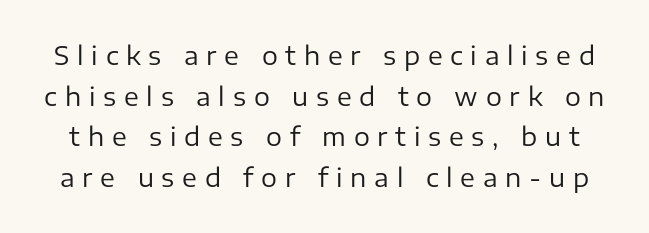
Q: Is the text bold? A: No.
Q: Is the text italic (slanted)? A: No, it is upright.
Q: Is the text underlined? A: No.
Q: Is the spacing between letters normal or unusually wide? A: Unusually wide.
Q: Is the spacing between lines tight, normal or loose? A: Normal.
